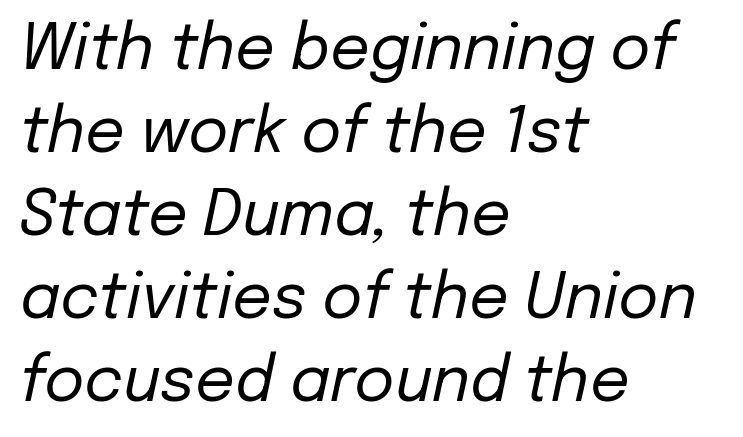
{"italic": "yes", "lean": "right", "slant_degrees": 12, "bold": "no", "weight": "regular", "width": "normal", "stroke_contrast": "low", "x_height": "medium", "monospaced": "no", "underline": "no", "align": "left", "line_spacing": "normal", "line_spacing_ratio": 1.34, "letter_spacing": "normal", "letter_spacing_em": 0.0, "glyph_px": 62}
